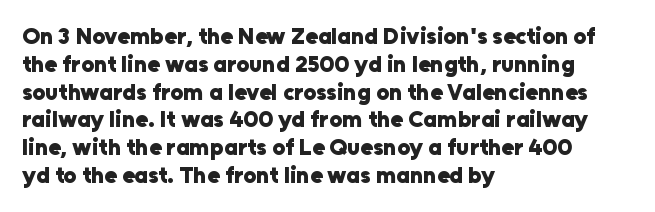
Q: Is the text bold? A: Yes.
Q: Is the text italic (slanted)? A: No, it is upright.
Q: Is the text underlined? A: No.
Q: How is the paragraph aligned? A: Left-aligned.
Q: Is the spacing between letters normal or unusually wide? A: Normal.
